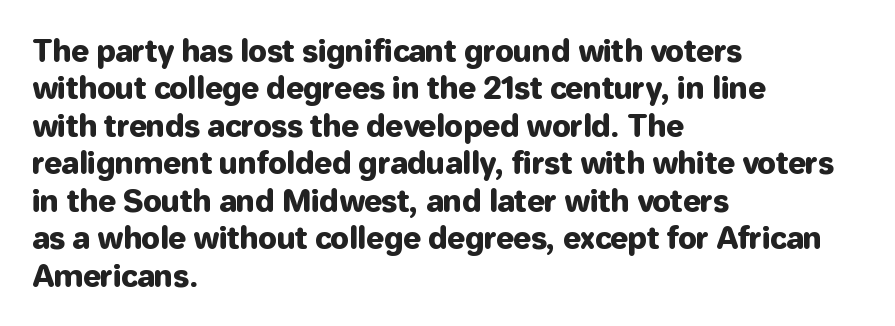
Q: Is the text italic (slanted)? A: No, it is upright.
Q: Is the typeface a serif or a sans-serif typeface? A: Sans-serif.
Q: Is the text underlined? A: No.
Q: How is the paragraph aligned? A: Left-aligned.
Q: Is the spacing between letters normal or unusually wide? A: Normal.
Q: Is the spacing between lines tight, normal or loose? A: Normal.
Q: Width (condensed, normal, or wide)? A: Normal.
Q: Stroke contrast? A: Low.
Q: x-height? A: Medium.
Q: Monospaced? A: No.
